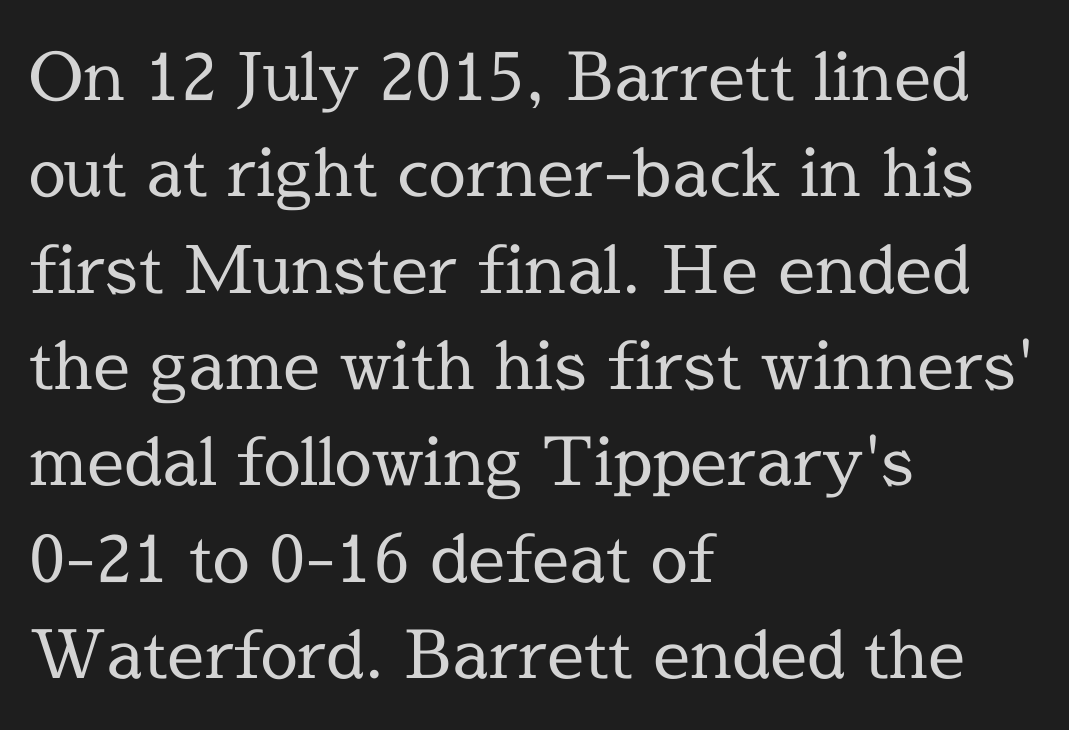
The image shows 66 px regular-weight serif type, upright; set left-aligned, normal line spacing (1.46x), normal letter spacing, not underlined; a medium x-height.
